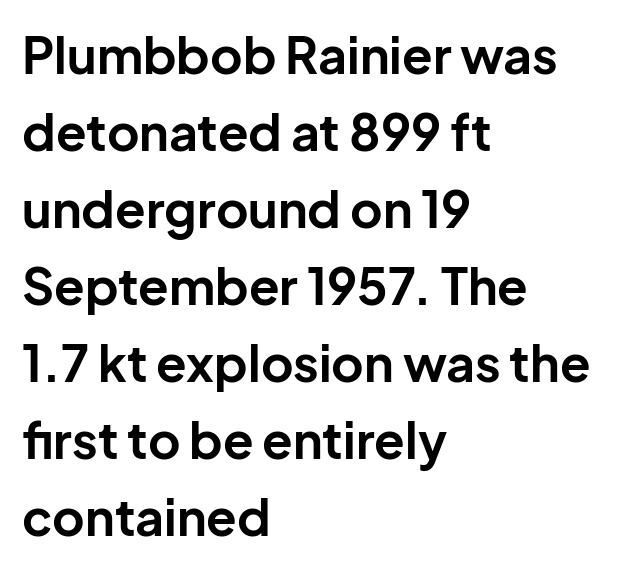
{"serif": "no", "italic": "no", "bold": "yes", "weight": "bold", "width": "normal", "stroke_contrast": "low", "x_height": "medium", "monospaced": "no", "underline": "no", "align": "left", "line_spacing": "normal", "line_spacing_ratio": 1.54, "letter_spacing": "normal", "letter_spacing_em": 0.0, "glyph_px": 50}
